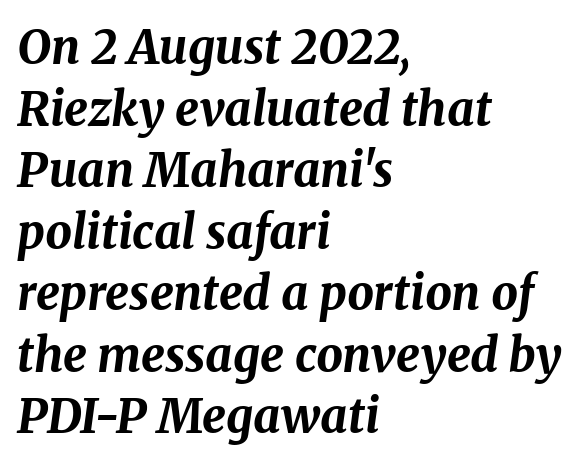
Q: Is the text bold? A: Yes.
Q: Is the text italic (slanted)? A: Yes, it leans right by about 8 degrees.
Q: Is the text underlined? A: No.
Q: How is the paragraph aligned? A: Left-aligned.
Q: Is the spacing between letters normal or unusually wide? A: Normal.
Q: Is the spacing between lines tight, normal or loose? A: Normal.
Q: Width (condensed, normal, or wide)? A: Normal.
Q: Stroke contrast? A: Medium.
Q: x-height? A: Medium.
Q: Monospaced? A: No.
